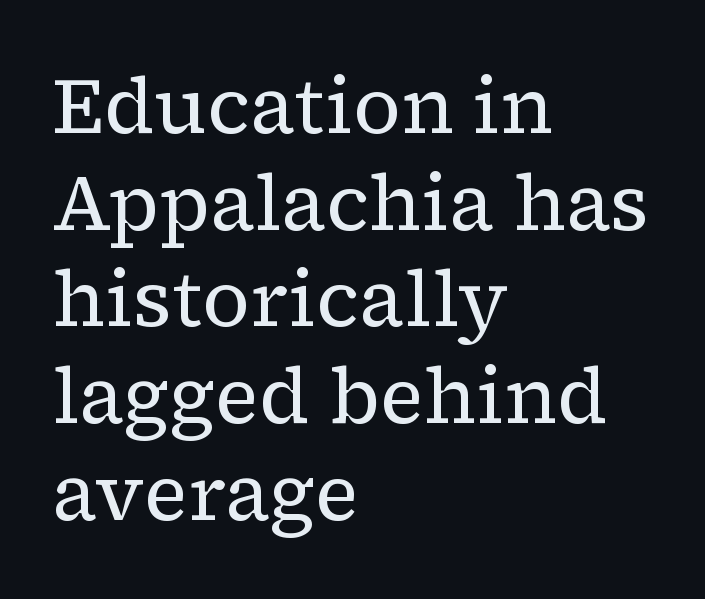
Unlike italic type, these characters show no tilt at all. This sample uses a serif face. Underlining? Definitely not there. Nobody touched the tracking dial on this one. Each letter keeps its own natural width here, so spacing adapts to shape. On a weight scale, this lands at 450 or below.
